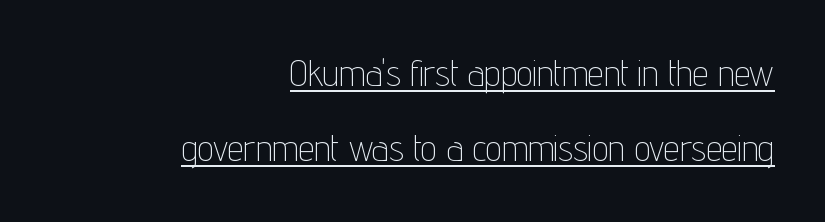
The image shows 36 px thin, condensed sans-serif type, upright; set right-aligned, loose line spacing (2.09x), normal letter spacing, underlined; low stroke contrast and a medium x-height.
